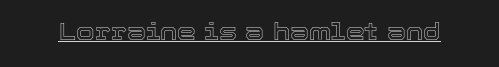
Default kerning and tracking; the words read as compact shapes. Notice how the stems are strictly vertical — no italics here. The glyphs are accompanied by a horizontal stroke just below them.
